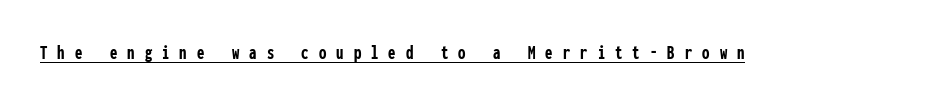
The image shows 21 px bold type, upright; set unusually wide letter spacing (+0.48 em), underlined.
